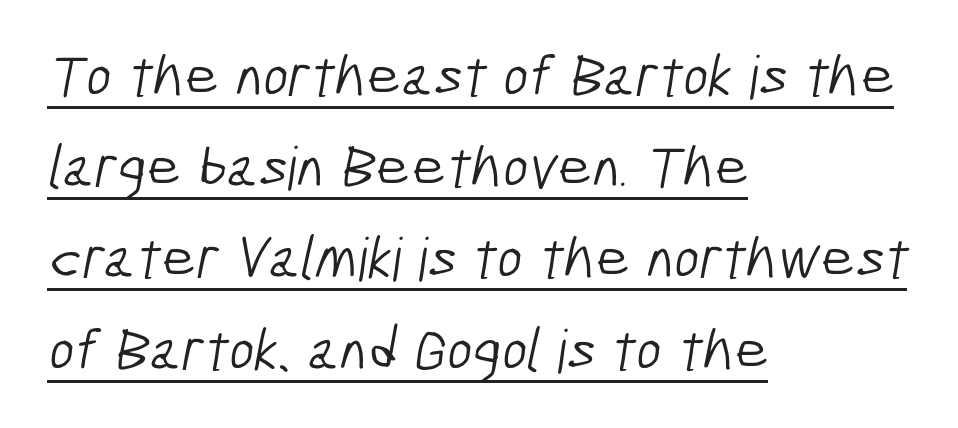
Q: Is the text bold? A: No.
Q: Is the typeface a serif or a sans-serif typeface? A: Sans-serif.
Q: Is the text underlined? A: Yes.
Q: How is the paragraph aligned? A: Left-aligned.
Q: Is the spacing between letters normal or unusually wide? A: Normal.
Q: Is the spacing between lines tight, normal or loose? A: Normal.
Q: Width (condensed, normal, or wide)? A: Condensed.
Q: Stroke contrast? A: Low.
Q: x-height? A: Medium.
Q: Monospaced? A: No.
